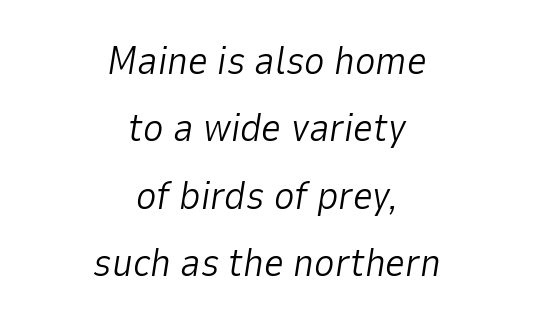
Q: Is the text bold? A: No.
Q: Is the text italic (slanted)? A: Yes, it leans right by about 9 degrees.
Q: Is the text underlined? A: No.
Q: How is the paragraph aligned? A: Centered.
Q: Is the spacing between letters normal or unusually wide? A: Normal.
Q: Width (condensed, normal, or wide)? A: Normal.
Q: Stroke contrast? A: Low.
Q: x-height? A: Medium.
Q: Monospaced? A: No.
